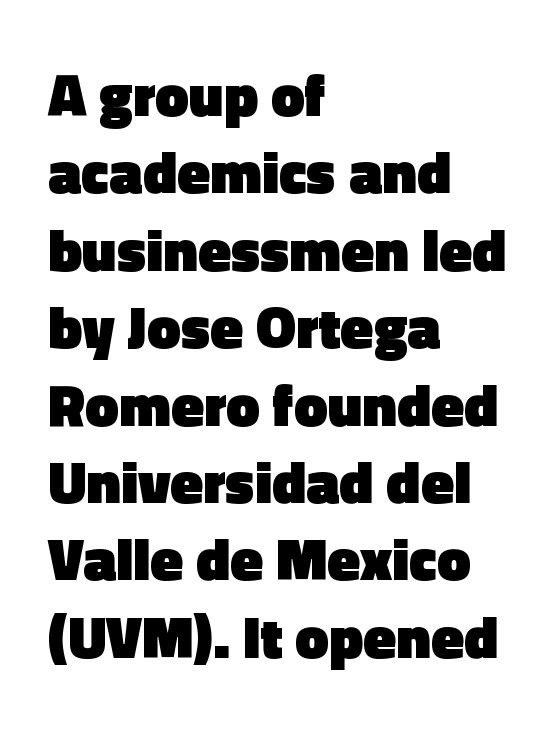
Short and long lines alike share a common starting point at left. Ascenders rise straight up at ninety degrees. Think of a printed novel: that variable character pitch is what you see here. The typesetting leans heavy: a genuine bold. Font category for this specimen: sans-serif. Quick note: interline space is typical.
